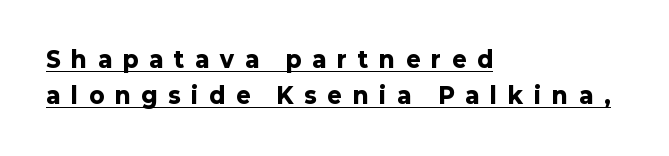
The image shows 22 px bold type, upright; set left-aligned, normal line spacing (1.65x), unusually wide letter spacing (+0.5 em), underlined.
